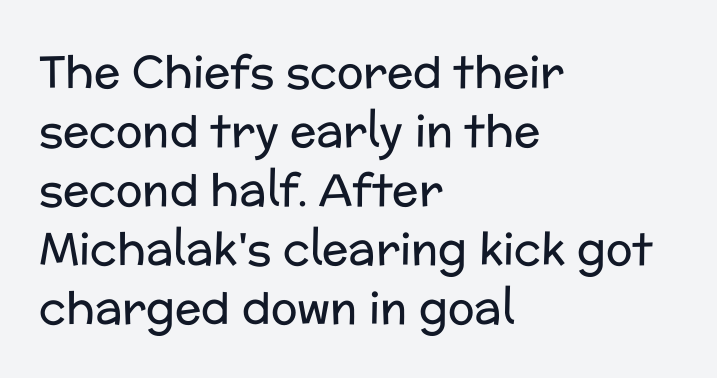
The image shows 44 px regular-weight sans-serif type, upright; set left-aligned, normal line spacing (1.34x), normal letter spacing, not underlined; low stroke contrast and a medium x-height.
